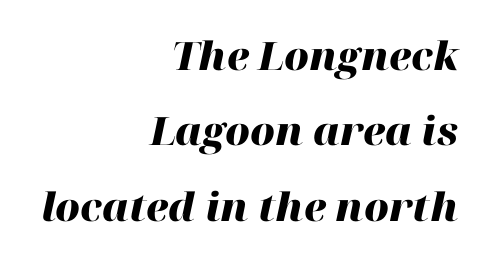
The face used here is rendered with its standard letterfit. Typographic density is high because the face is bold. Character widths vary here, with narrow letters taking less room than wide ones. Line spacing here is loose. Italic? Definitely — the glyphs are oblique.
